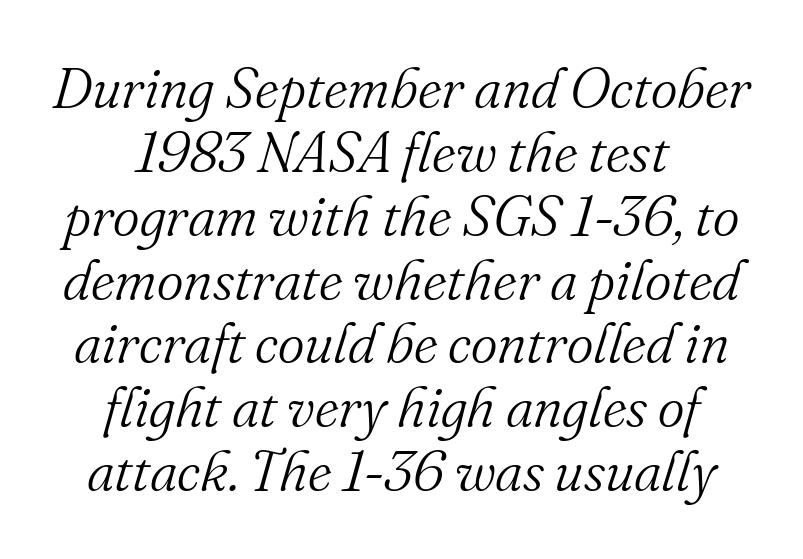
Q: Is the text bold? A: No.
Q: Is the text italic (slanted)? A: Yes, it leans right by about 16 degrees.
Q: Is the typeface a serif or a sans-serif typeface? A: Serif.
Q: Is the text underlined? A: No.
Q: Is the spacing between letters normal or unusually wide? A: Normal.
Q: Is the spacing between lines tight, normal or loose? A: Tight.
Q: Width (condensed, normal, or wide)? A: Normal.
Q: Stroke contrast? A: Medium.
Q: x-height? A: Small.
Q: Monospaced? A: No.
